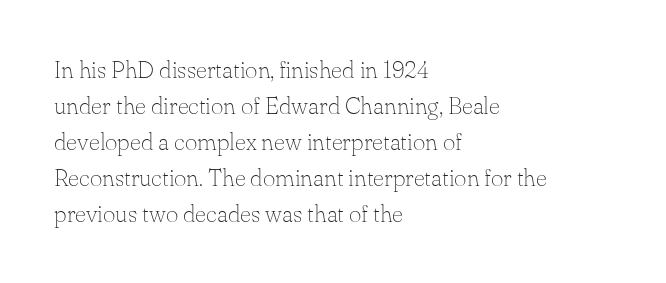
{"italic": "no", "bold": "no", "underline": "no", "align": "left", "line_spacing": "normal", "line_spacing_ratio": 1.5, "letter_spacing": "normal", "letter_spacing_em": 0.0, "glyph_px": 24}
